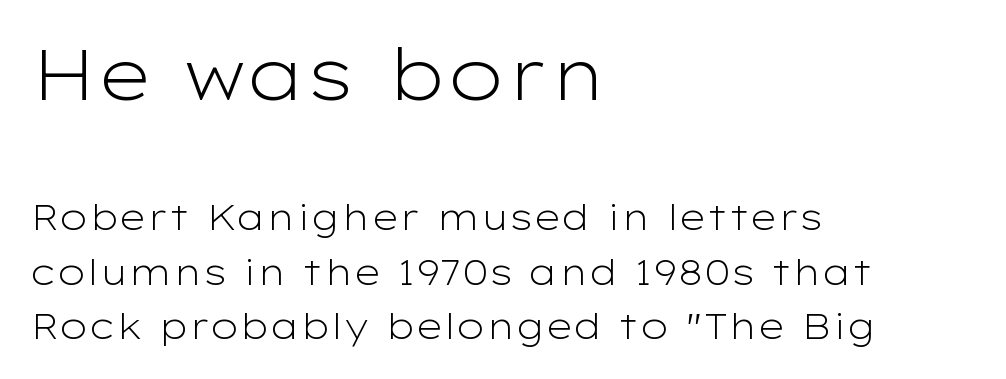
{"serif": "no", "italic": "no", "bold": "no", "weight": "light", "width": "wide", "stroke_contrast": "low", "x_height": "medium", "monospaced": "no", "underline": "no", "align": "left", "line_spacing": "normal", "line_spacing_ratio": 1.56, "letter_spacing": "normal", "letter_spacing_em": 0.0, "larger_block": "first", "size_ratio": 2.0, "glyph_px": 70}
